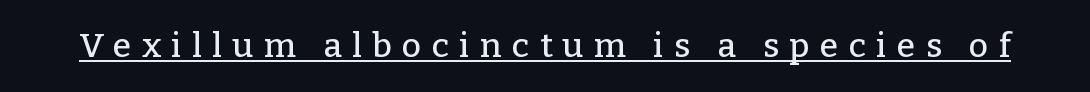
Somebody hit Ctrl+U on this one — the words are underlined. The text was rendered using a seriffed face with decorative stroke endings. Rendered with straight, roman letterforms. Characters follow at a spacing far wider than the type designer built in. Proportional: the letters do not fall into vertical columns.
